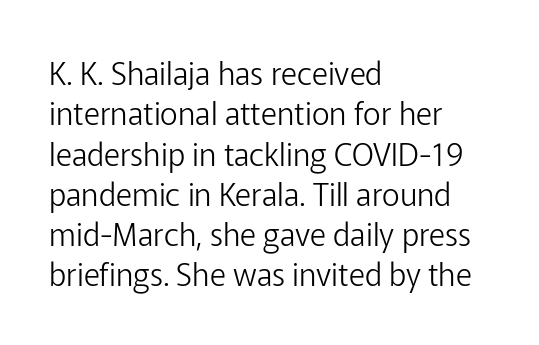
Q: Is the text bold? A: No.
Q: Is the text italic (slanted)? A: No, it is upright.
Q: Is the typeface a serif or a sans-serif typeface? A: Sans-serif.
Q: Is the text underlined? A: No.
Q: How is the paragraph aligned? A: Left-aligned.
Q: Is the spacing between letters normal or unusually wide? A: Normal.
Q: Is the spacing between lines tight, normal or loose? A: Normal.
Q: Width (condensed, normal, or wide)? A: Normal.
Q: Stroke contrast? A: Low.
Q: x-height? A: Medium.
Q: Monospaced? A: No.
